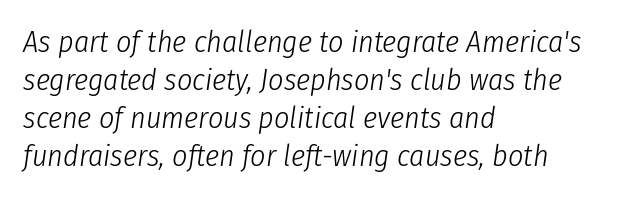
Whoever set this chose a conventional vertical rhythm. This rendering uses left alignment, leaving the right contour irregular. How are the letters spaced? Ordinarily, with no added tracking. Emphasis-style slanted type is in use. The gap between lines stays unmarked.
